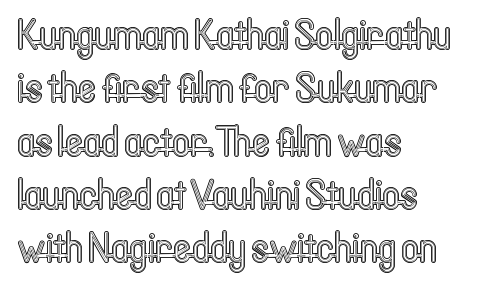
{"italic": "no", "width": "condensed", "x_height": "medium", "monospaced": "no", "underline": "no", "align": "left", "line_spacing_ratio": 1.24, "letter_spacing": "normal", "letter_spacing_em": 0.0, "glyph_px": 43}
